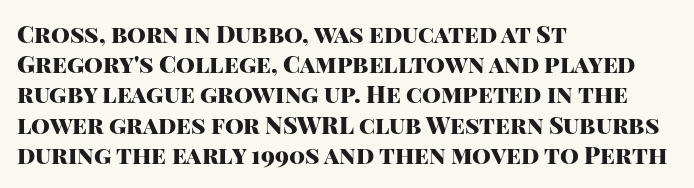
{"italic": "no", "bold": "yes", "underline": "no", "align": "left", "line_spacing": "normal", "line_spacing_ratio": 1.26, "letter_spacing": "normal", "letter_spacing_em": 0.0, "glyph_px": 24}
